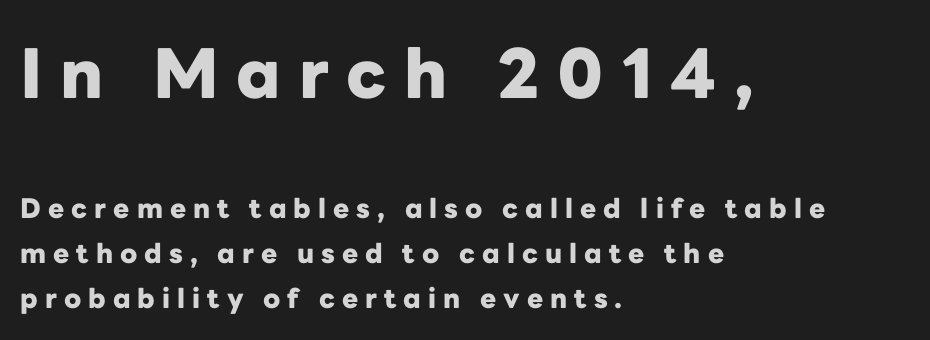
{"serif": "no", "italic": "no", "bold": "yes", "weight": "heavy", "width": "normal", "stroke_contrast": "low", "x_height": "medium", "monospaced": "no", "underline": "no", "align": "left", "line_spacing": "normal", "line_spacing_ratio": 1.66, "letter_spacing": "wide", "letter_spacing_em": 0.26, "larger_block": "first", "size_ratio": 2.52, "glyph_px": 68}
